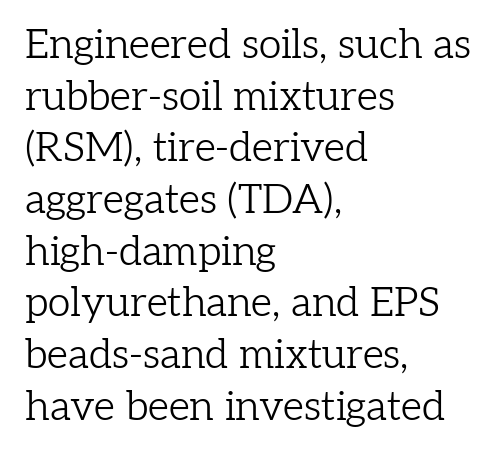
{"serif": "yes", "italic": "no", "bold": "no", "weight": "light", "width": "normal", "stroke_contrast": "low", "x_height": "medium", "monospaced": "no", "underline": "no", "align": "left", "line_spacing": "normal", "line_spacing_ratio": 1.26, "letter_spacing": "normal", "letter_spacing_em": 0.0, "glyph_px": 41}
